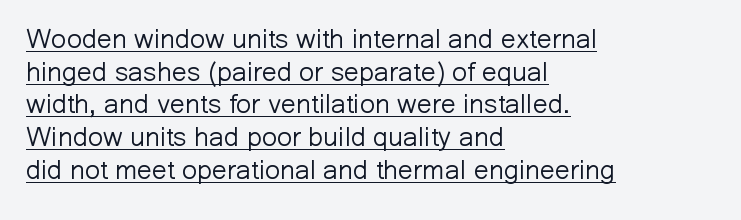
The face used here appears with an underline applied. Each line starts at the same left margin while the right side varies. The passage shown is not bold in any degree. The font's upright variant was chosen for this text. You could call the tracking neutral — neither tight nor loose.
